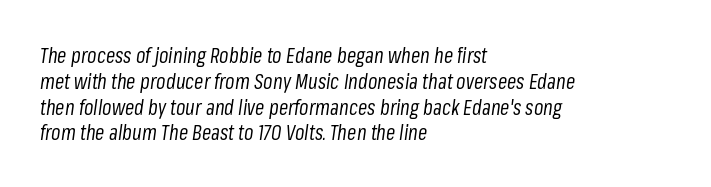
{"italic": "yes", "lean": "right", "slant_degrees": 8, "bold": "no", "underline": "no", "align": "left", "line_spacing_ratio": 1.23, "letter_spacing": "normal", "letter_spacing_em": 0.0, "glyph_px": 21}
